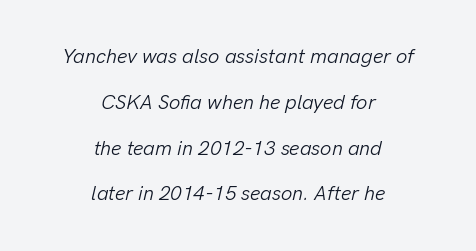
The image shows 20 px text type, italic (leaning right); set centered, loose line spacing (2.29x), normal letter spacing, not underlined.
